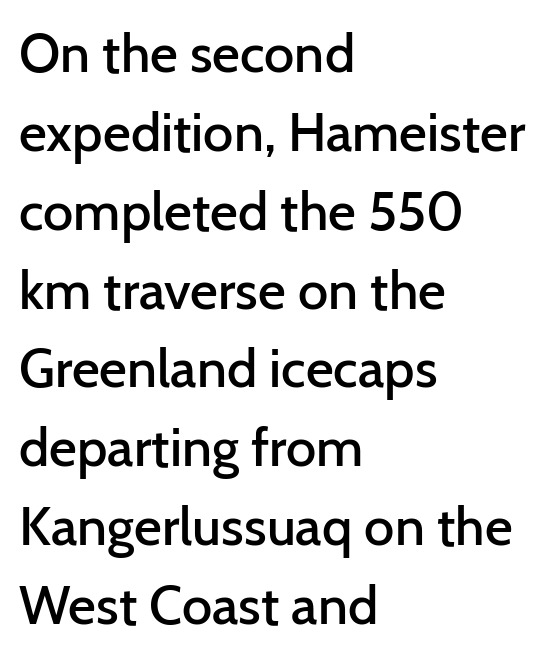
The image shows 54 px semibold sans-serif type, upright; set left-aligned, normal line spacing (1.46x), normal letter spacing, not underlined; low stroke contrast and a medium x-height.
